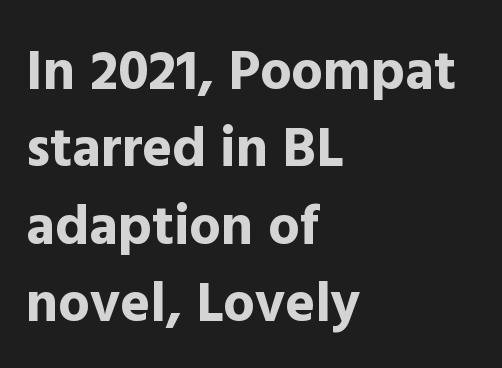
The image shows 56 px bold sans-serif type, upright; set left-aligned, normal line spacing (1.38x), normal letter spacing, not underlined; a medium x-height.
